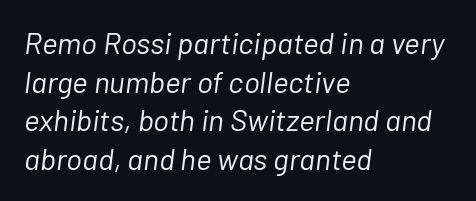
{"italic": "yes", "lean": "right", "slant_degrees": 7, "bold": "no", "weight": "light", "width": "normal", "stroke_contrast": "low", "x_height": "medium", "monospaced": "no", "underline": "no", "align": "left", "line_spacing": "normal", "line_spacing_ratio": 1.29, "letter_spacing": "normal", "letter_spacing_em": 0.0, "glyph_px": 30}
